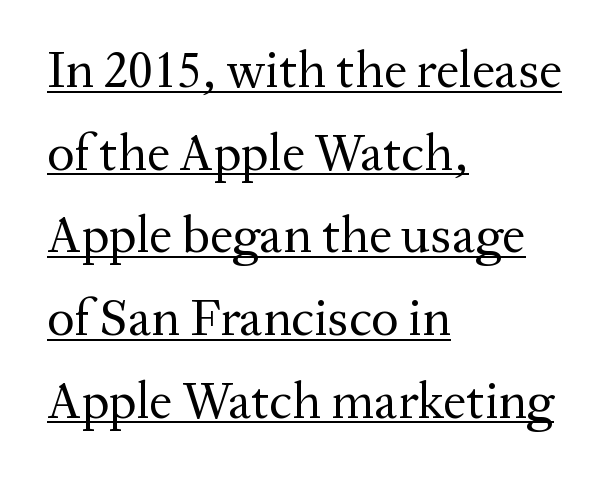
The image shows 52 px regular-weight serif type, upright; set left-aligned, normal line spacing (1.59x), normal letter spacing, underlined; medium stroke contrast and a medium x-height.
